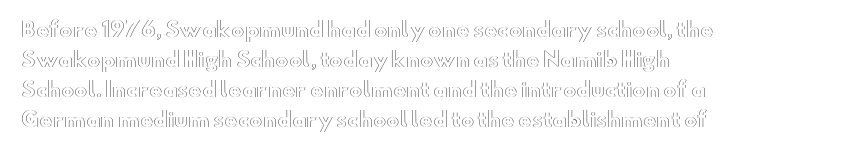
The passage shown has conventional tracking throughout. Is there much room between lines? A standard amount, neither cramped nor airy. This is the regular roman posture of the typeface. Plain, unruled lines of type. Typeset ragged right — the left edge is the straight one.
